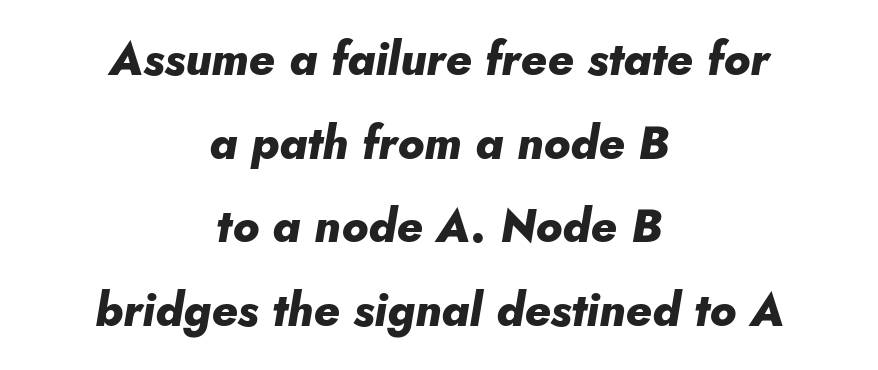
Glyph-to-glyph distance matches everyday printed text. Spacing verdict: proportional, widths tailored to each character. The typesetter chose a symmetrical, centered arrangement here. The characters look thick and weighty, a clear bold. The passage shown leans; its letterforms are oblique. The area under the type is left untouched.
